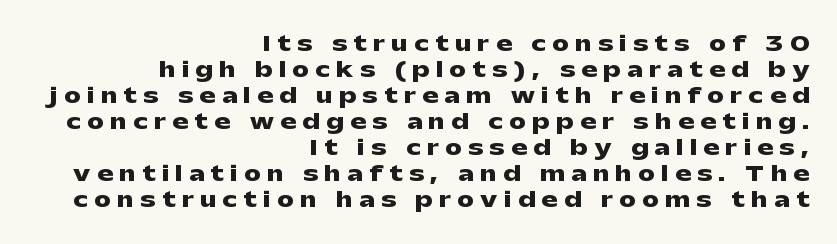
Q: Is the text bold? A: Yes.
Q: Is the text italic (slanted)? A: No, it is upright.
Q: Is the text underlined? A: No.
Q: How is the paragraph aligned? A: Right-aligned.
Q: Is the spacing between letters normal or unusually wide? A: Unusually wide.
